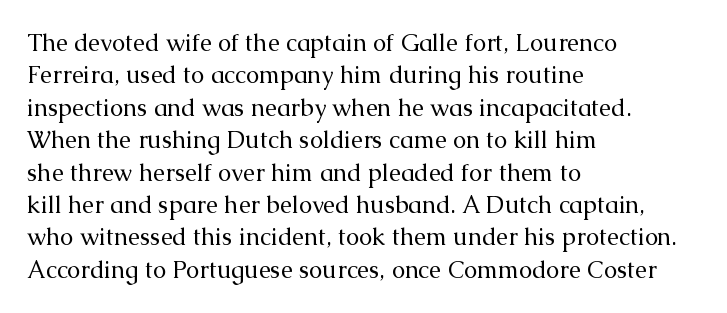
The typesetter chose a ragged-right arrangement here. In terms of letterspacing, this is plain default setting. Descenders hang freely into open space. A typesetter would call this leading conventional body-copy spacing. Stems and bowls with no extra thickness — not bold.
